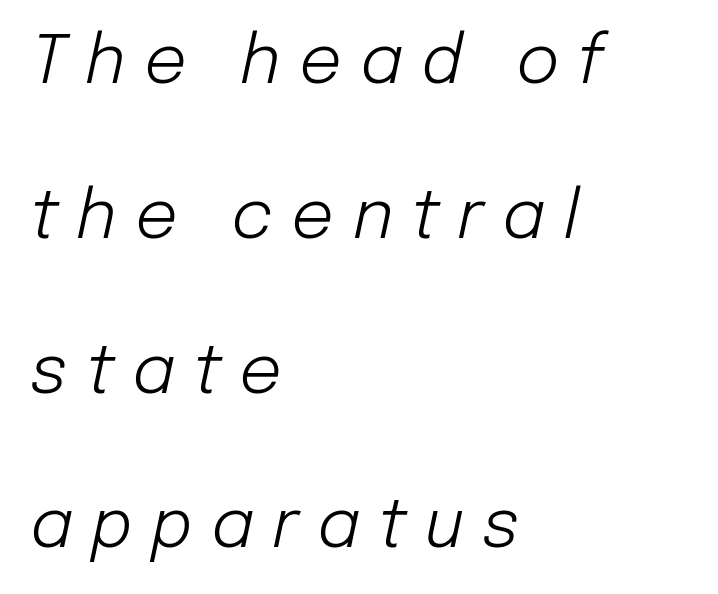
Airy leading. Compared with typical body copy, the letter spacing here is much looser. No chunkiness to these letters — they're not bold. The string is rendered with underlining switched off. These lines are rendered in a variable-pitch font.
